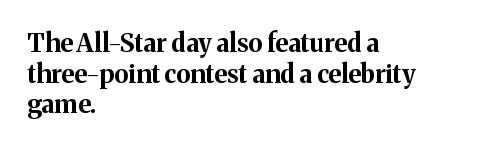
The image shows 25 px bold type, upright; set left-aligned, line spacing 1.23x, normal letter spacing, not underlined.
